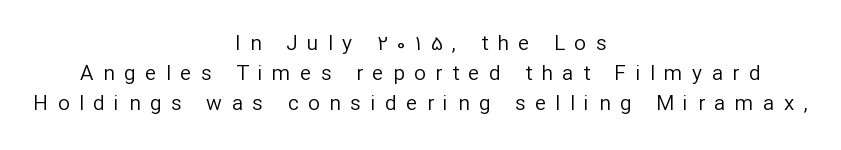
Q: Is the text bold? A: No.
Q: Is the text italic (slanted)? A: No, it is upright.
Q: Is the text underlined? A: No.
Q: How is the paragraph aligned? A: Centered.
Q: Is the spacing between letters normal or unusually wide? A: Unusually wide.
Q: Is the spacing between lines tight, normal or loose? A: Normal.
